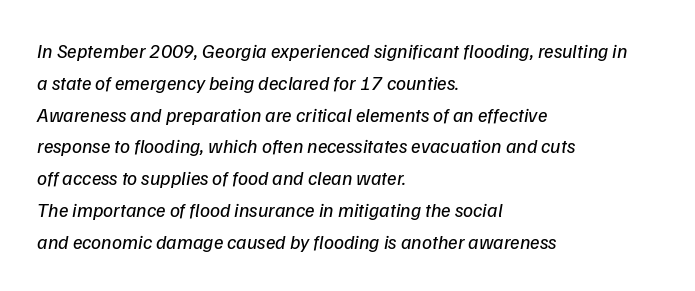
The image shows 20 px text type; set left-aligned, normal line spacing (1.59x), normal letter spacing, not underlined.
